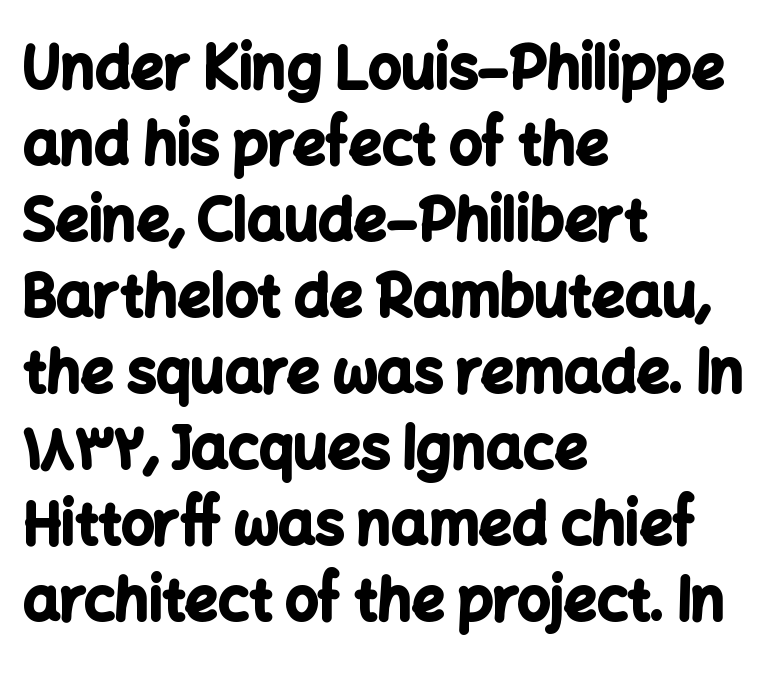
The image shows 58 px bold sans-serif type, upright; set left-aligned, normal line spacing (1.31x), normal letter spacing, not underlined; low stroke contrast and a medium x-height.
